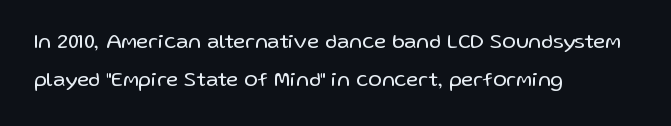
The image shows 21 px text type, upright; set left-aligned, line spacing 1.83x, normal letter spacing, not underlined.
